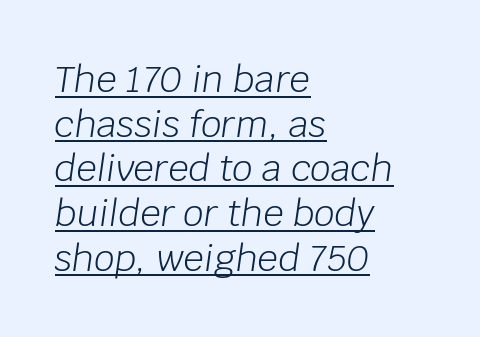
{"italic": "yes", "lean": "right", "slant_degrees": 8, "bold": "no", "weight": "light", "width": "normal", "stroke_contrast": "low", "x_height": "large", "monospaced": "no", "underline": "yes", "align": "left", "line_spacing_ratio": 1.24, "letter_spacing": "normal", "letter_spacing_em": 0.0, "glyph_px": 36}
